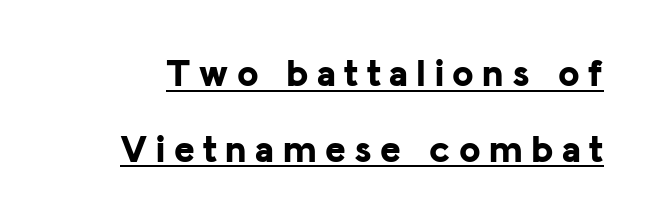
Q: Is the text bold? A: Yes.
Q: Is the text italic (slanted)? A: No, it is upright.
Q: Is the typeface a serif or a sans-serif typeface? A: Sans-serif.
Q: Is the text underlined? A: Yes.
Q: Is the spacing between letters normal or unusually wide? A: Unusually wide.
Q: Is the spacing between lines tight, normal or loose? A: Loose.
Q: Width (condensed, normal, or wide)? A: Normal.
Q: Stroke contrast? A: Low.
Q: x-height? A: Medium.
Q: Monospaced? A: No.
